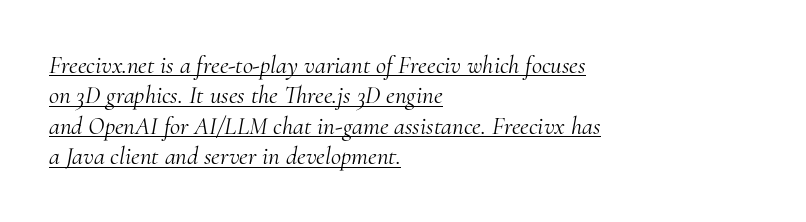
You can tell it's italic because the verticals aren't actually vertical. Decoration check: the copy is underlined. Typeset ragged right — the left edge is the straight one. The cut favours lightness, reaching ordinary text weight at its darkest. Is the letter spacing exaggerated? No — it looks like the ordinary default.
